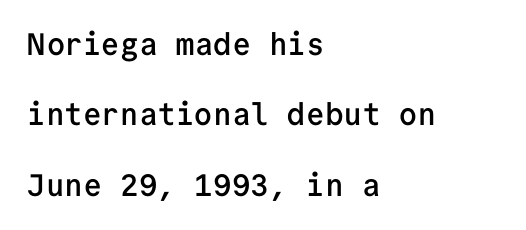
The baseline area is clear. Does the lettering tilt? It doesn't — this is upright. Nobody touched the tracking dial on this one. Airy leading. A classic flush-left, rag-right setting is used for this passage.
